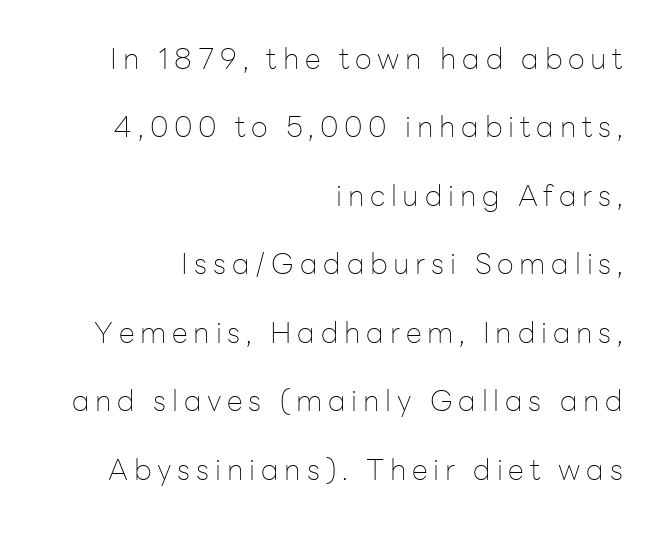
{"serif": "no", "italic": "no", "bold": "no", "weight": "thin", "width": "normal", "stroke_contrast": "low", "x_height": "medium", "monospaced": "no", "underline": "no", "align": "right", "line_spacing": "loose", "line_spacing_ratio": 2.36, "letter_spacing": "wide", "letter_spacing_em": 0.2, "glyph_px": 29}
